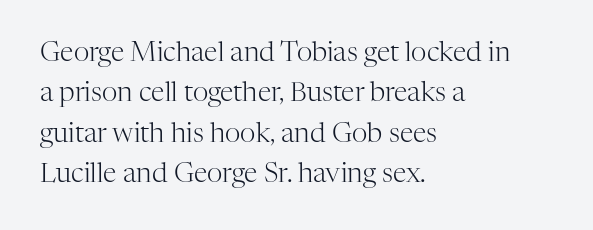
The passage shown stacks its lines at a standard gap. Students, note that the glyphs here touch the page at normal intervals. This reads as an unemphasized weight, regular at the heaviest. Typeset ragged right — the left edge is the straight one. No italicization has been applied; the sample stays upright.
